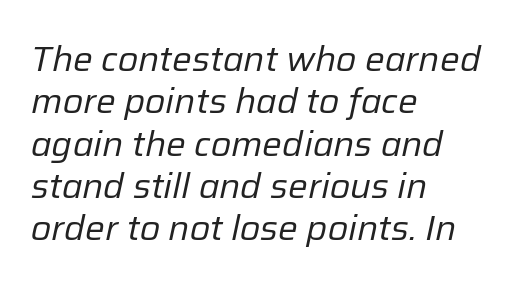
Q: Is the text bold? A: No.
Q: Is the text italic (slanted)? A: Yes, it leans right by about 12 degrees.
Q: Is the text underlined? A: No.
Q: How is the paragraph aligned? A: Left-aligned.
Q: Is the spacing between letters normal or unusually wide? A: Normal.
Q: Width (condensed, normal, or wide)? A: Normal.
Q: Stroke contrast? A: Low.
Q: x-height? A: Medium.
Q: Monospaced? A: No.
